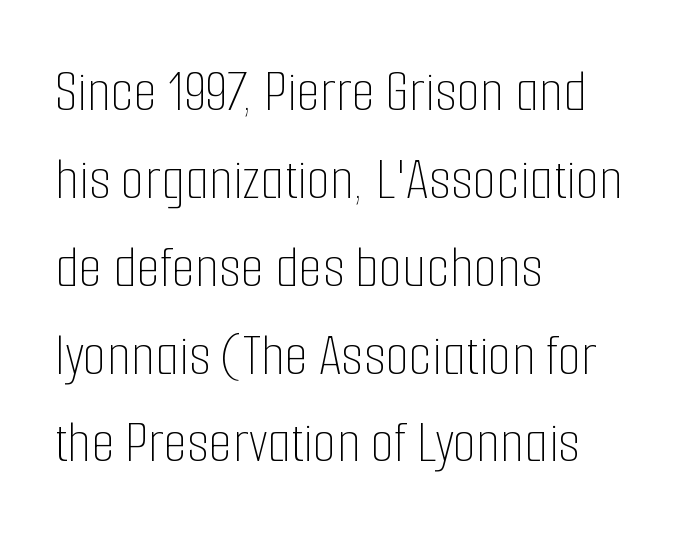
{"italic": "no", "bold": "no", "weight": "thin", "width": "condensed", "stroke_contrast": "low", "x_height": "medium", "monospaced": "no", "underline": "no", "align": "left", "line_spacing": "normal", "line_spacing_ratio": 1.44, "letter_spacing": "normal", "letter_spacing_em": 0.0, "glyph_px": 61}
